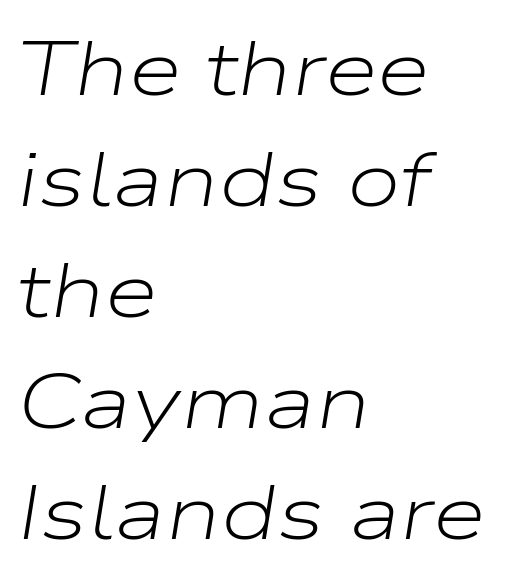
{"italic": "yes", "lean": "right", "slant_degrees": 9, "bold": "no", "weight": "light", "width": "wide", "stroke_contrast": "low", "x_height": "medium", "monospaced": "no", "underline": "no", "align": "left", "line_spacing": "normal", "line_spacing_ratio": 1.44, "letter_spacing": "normal", "letter_spacing_em": 0.0, "glyph_px": 77}
